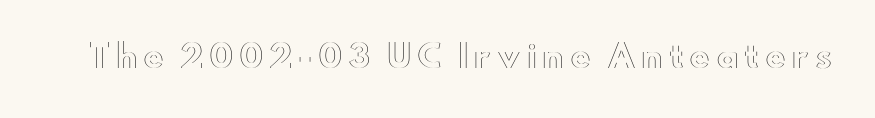
{"italic": "no", "width": "wide", "x_height": "small", "monospaced": "no", "underline": "no", "glyph_px": 31}
